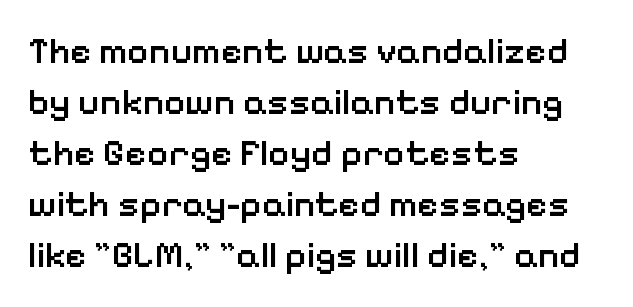
{"serif": "no", "italic": "no", "bold": "semi", "weight": "semibold", "width": "normal", "stroke_contrast": "low", "x_height": "medium", "monospaced": "no", "underline": "no", "align": "left", "line_spacing": "normal", "line_spacing_ratio": 1.38, "letter_spacing": "normal", "letter_spacing_em": 0.0, "glyph_px": 37}
